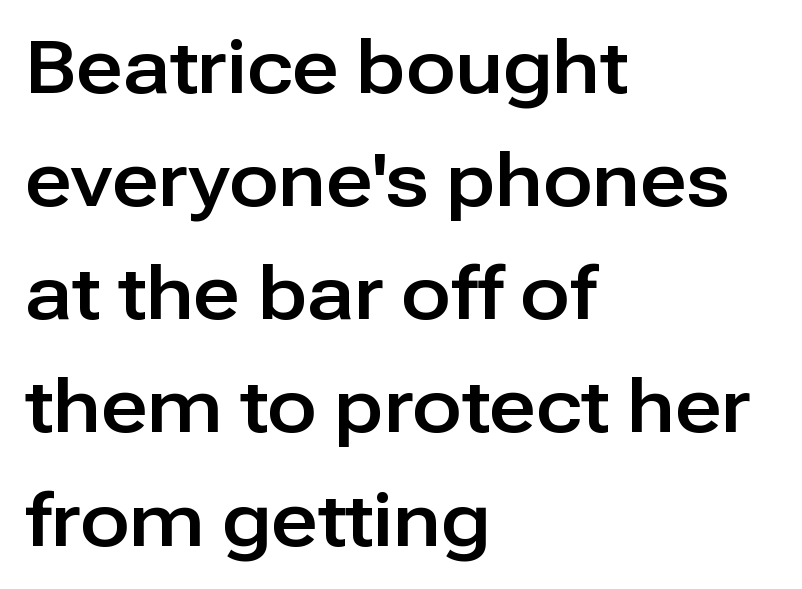
The face used here is a sans, in the tradition of grotesques and geometrics. Is this a fixed-width face? No — the glyphs have proportional, varying widths. The lines in this sample share a left origin and differ only in where they stop. Vertical strokes here are truly vertical. The lines sit at an ordinary, default distance from one another.
